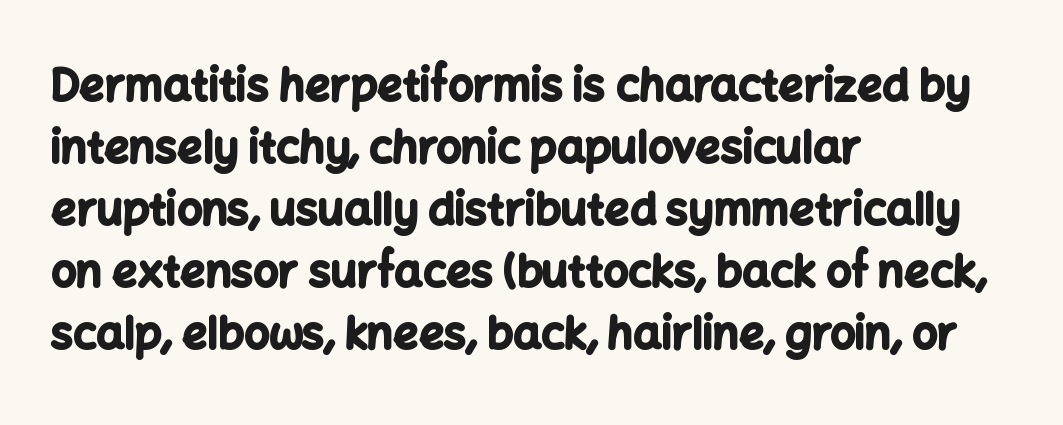
The image shows 44 px bold sans-serif type, upright; set left-aligned, normal line spacing (1.41x), normal letter spacing, not underlined; low stroke contrast and a medium x-height.
